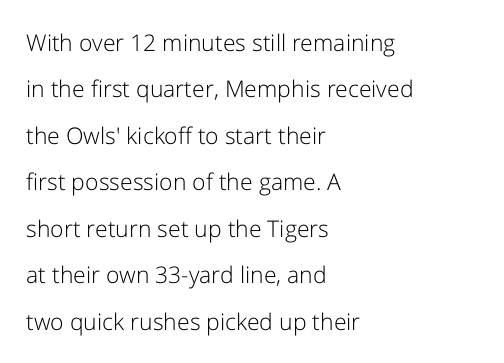
A light-to-regular cut is what we see here. Check under the words: just untouched page. The space between consecutive lines is lavish. The lines are quadded left. Does the lettering tilt? It doesn't — this is upright.
